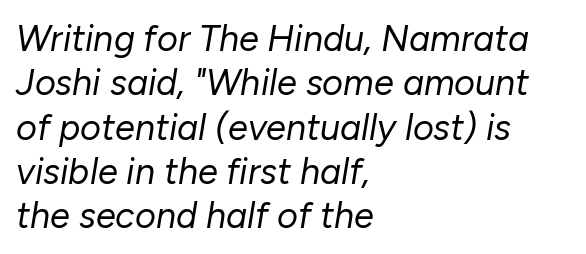
Q: Is the text bold? A: No.
Q: Is the text italic (slanted)? A: Yes, it leans right by about 10 degrees.
Q: Is the text underlined? A: No.
Q: How is the paragraph aligned? A: Left-aligned.
Q: Is the spacing between letters normal or unusually wide? A: Normal.
Q: Width (condensed, normal, or wide)? A: Normal.
Q: Stroke contrast? A: Low.
Q: x-height? A: Medium.
Q: Monospaced? A: No.
